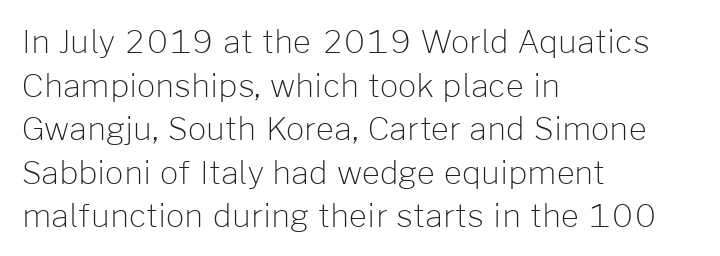
Q: Is the text bold? A: No.
Q: Is the text italic (slanted)? A: No, it is upright.
Q: Is the typeface a serif or a sans-serif typeface? A: Sans-serif.
Q: Is the text underlined? A: No.
Q: How is the paragraph aligned? A: Left-aligned.
Q: Is the spacing between letters normal or unusually wide? A: Normal.
Q: Is the spacing between lines tight, normal or loose? A: Normal.
Q: Width (condensed, normal, or wide)? A: Normal.
Q: Stroke contrast? A: Low.
Q: x-height? A: Medium.
Q: Monospaced? A: No.
